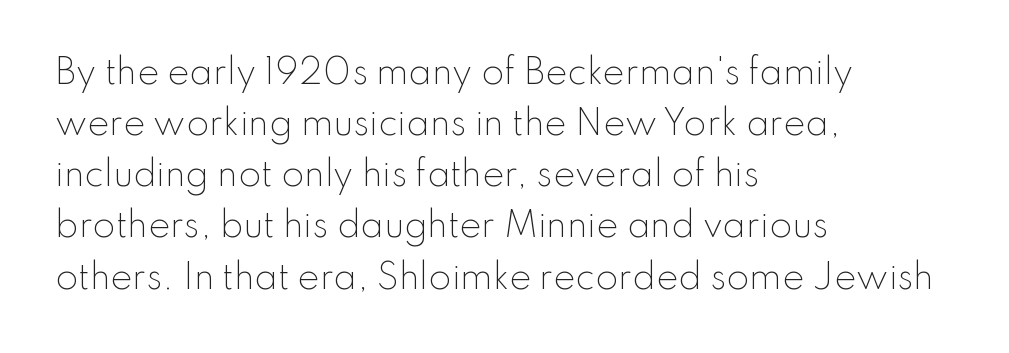
The image shows 33 px light sans-serif type, upright; set left-aligned, normal line spacing (1.55x), normal letter spacing, not underlined; low stroke contrast and a small x-height.
